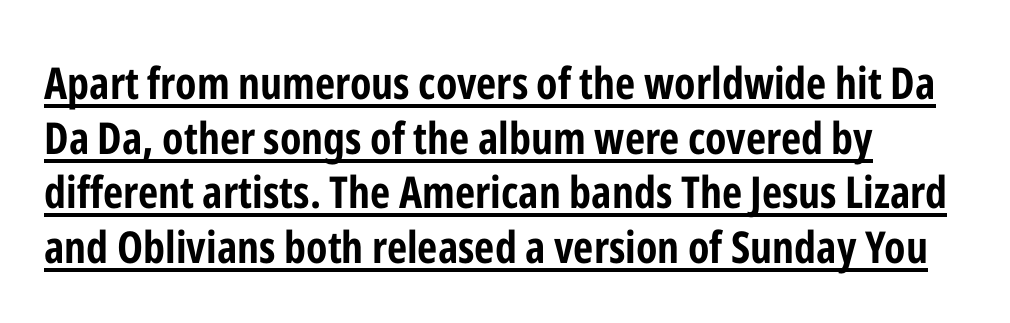
{"serif": "no", "italic": "no", "bold": "yes", "weight": "bold", "width": "condensed", "stroke_contrast": "low", "x_height": "medium", "monospaced": "no", "underline": "yes", "align": "left", "line_spacing_ratio": 1.24, "letter_spacing": "normal", "letter_spacing_em": 0.0, "glyph_px": 44}
